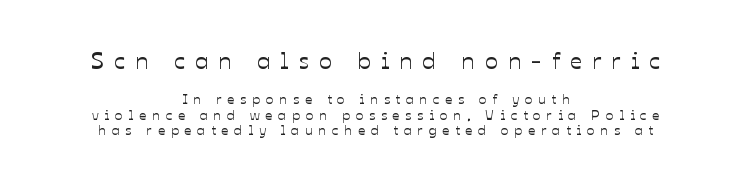
The image shows 24 px text type, upright; set centered, tight line spacing (1.14x), unusually wide letter spacing (+0.42 em), not underlined; the first (top) block is 1.71x larger.
